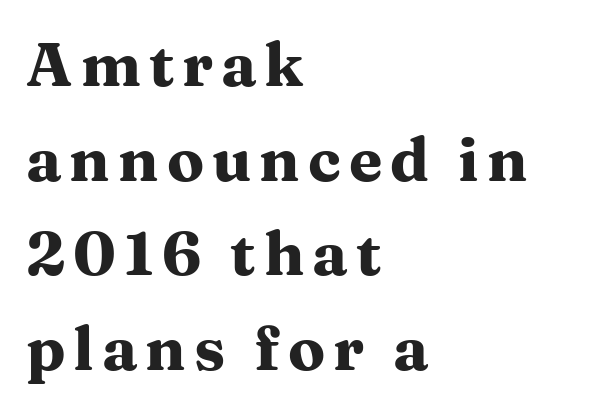
The image shows 61 px heavy, wide serif type, upright; set left-aligned, normal line spacing (1.55x), not underlined; medium stroke contrast and a medium x-height.
